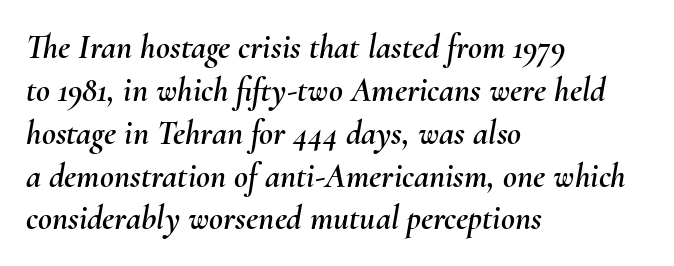
The image shows 34 px text type, italic (leaning right); set left-aligned, normal line spacing (1.26x), normal letter spacing, not underlined; medium stroke contrast and a small x-height.
